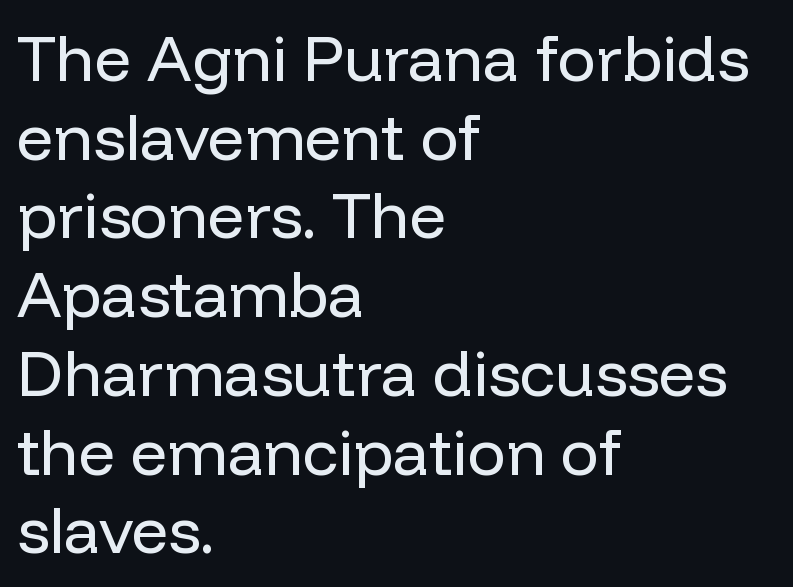
Q: Is the text bold? A: No.
Q: Is the text italic (slanted)? A: No, it is upright.
Q: Is the typeface a serif or a sans-serif typeface? A: Sans-serif.
Q: Is the text underlined? A: No.
Q: How is the paragraph aligned? A: Left-aligned.
Q: Is the spacing between letters normal or unusually wide? A: Normal.
Q: Width (condensed, normal, or wide)? A: Normal.
Q: Stroke contrast? A: Low.
Q: x-height? A: Medium.
Q: Monospaced? A: No.
